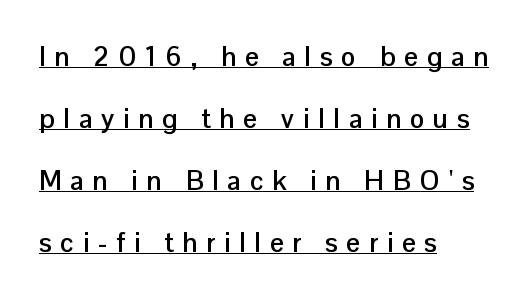
{"italic": "no", "bold": "yes", "underline": "yes", "align": "left", "line_spacing": "loose", "line_spacing_ratio": 2.3, "letter_spacing": "wide", "letter_spacing_em": 0.33, "glyph_px": 27}
